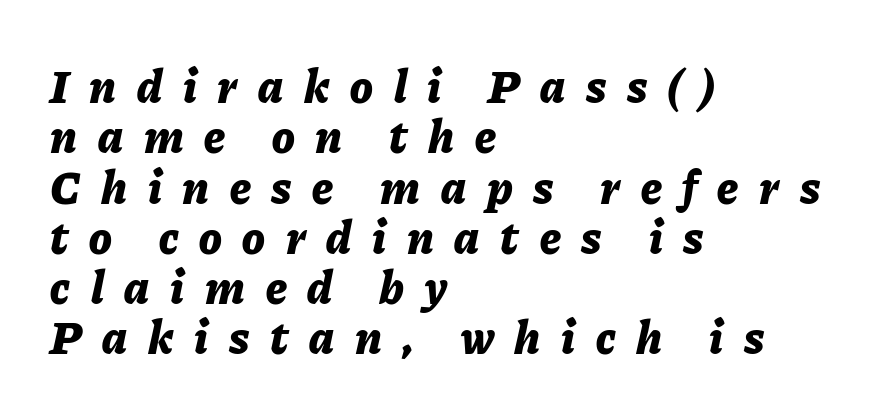
The image shows 47 px bold type, italic (leaning right); set left-aligned, tight line spacing (1.07x), unusually wide letter spacing (+0.44 em), not underlined; low stroke contrast and a medium x-height.
